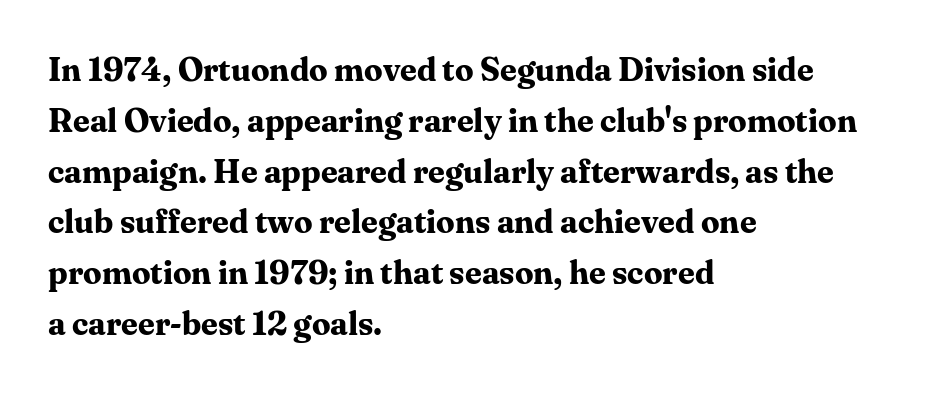
Does extra space separate the letters? No, they use regular spacing. The glyphs are unaccompanied by any horizontal stroke below them. Baseline-to-baseline distance is the conventional proportion of letter height. All the whitespace from short lines collects on the right.
